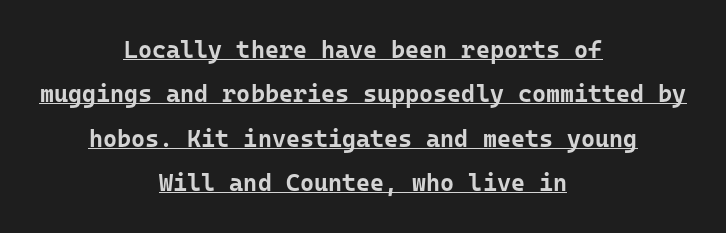
Q: Is the text bold? A: Yes.
Q: Is the text italic (slanted)? A: No, it is upright.
Q: Is the text underlined? A: Yes.
Q: How is the paragraph aligned? A: Centered.
Q: Is the spacing between letters normal or unusually wide? A: Normal.
